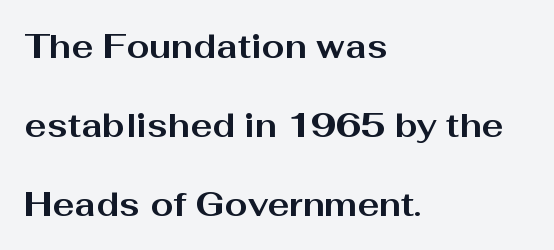
{"serif": "no", "italic": "no", "bold": "yes", "weight": "bold", "width": "wide", "stroke_contrast": "medium", "x_height": "medium", "monospaced": "no", "underline": "no", "align": "left", "line_spacing": "loose", "line_spacing_ratio": 2.39, "letter_spacing": "normal", "letter_spacing_em": 0.0, "glyph_px": 33}
